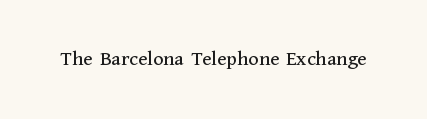
The image shows 21 px text type, upright; set normal letter spacing, not underlined.
